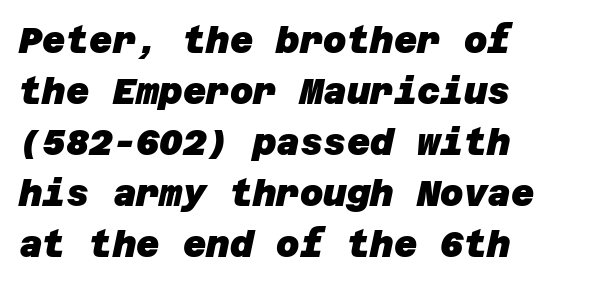
Tracking here is standard; glyphs follow each other at the usual distance. Vertical spacing — default. Is this a sans? Yes — the strokes have no serifs. Decoration check: the copy has no underline. Typesetter's note: full bold, strokes at maximum text heaviness. Every row of glyphs begins at an identical x-position on the left.
